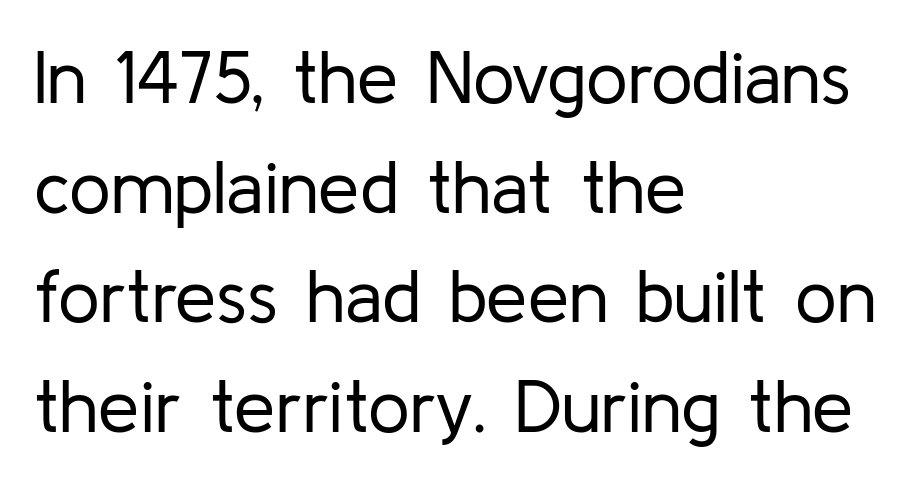
{"serif": "no", "italic": "no", "bold": "no", "weight": "regular", "width": "normal", "stroke_contrast": "low", "x_height": "medium", "monospaced": "no", "underline": "no", "align": "left", "line_spacing": "normal", "line_spacing_ratio": 1.48, "letter_spacing": "normal", "letter_spacing_em": 0.0, "glyph_px": 74}
